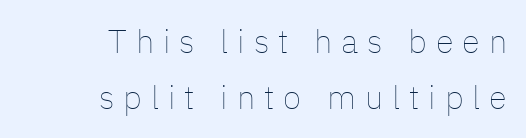
The image shows 33 px thin type, upright; set right-aligned, normal line spacing (1.69x), unusually wide letter spacing (+0.27 em), not underlined; low stroke contrast and a medium x-height.
